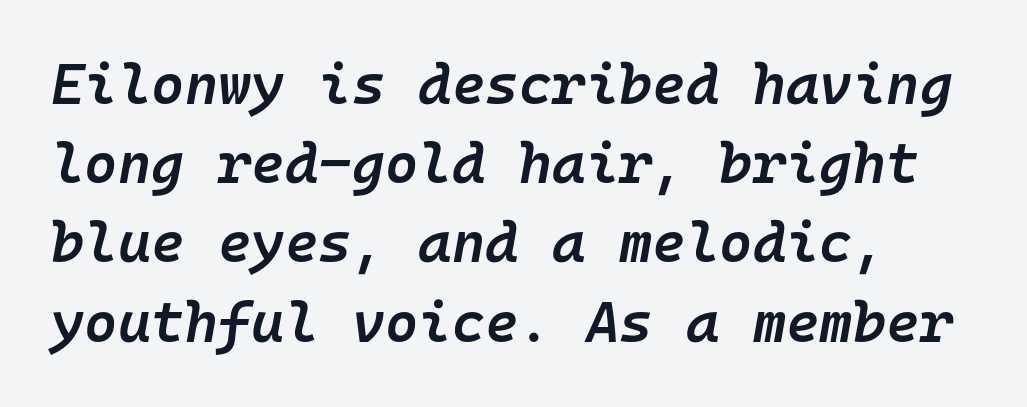
The image shows 57 px semibold type, italic (leaning right), monospaced; set normal line spacing (1.39x), normal letter spacing, not underlined; low stroke contrast and a medium x-height.
